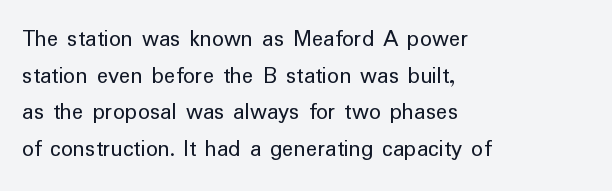
{"italic": "no", "bold": "no", "underline": "no", "align": "left", "line_spacing": "normal", "line_spacing_ratio": 1.53, "letter_spacing": "normal", "letter_spacing_em": 0.0, "glyph_px": 24}
